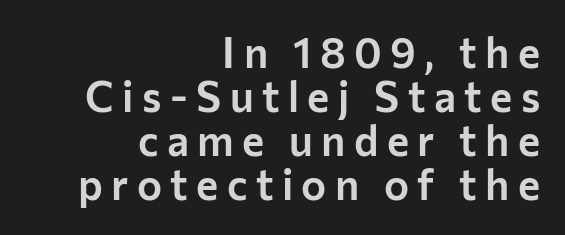
Is there any slant? The stems are plumb. Whoever set this chose condensed vertical rhythm over breathing room. Honestly, there is no underline to notice here at all. Spacing verdict: proportional, widths tailored to each character. Does the copy run flush right? Yes — the right margin is perfectly even.
